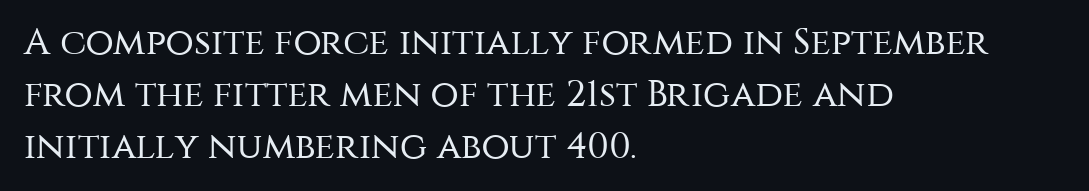
The image shows 37 px regular-weight sans-serif type, upright; set left-aligned, normal line spacing (1.41x), normal letter spacing, not underlined; medium stroke contrast and a large x-height.
